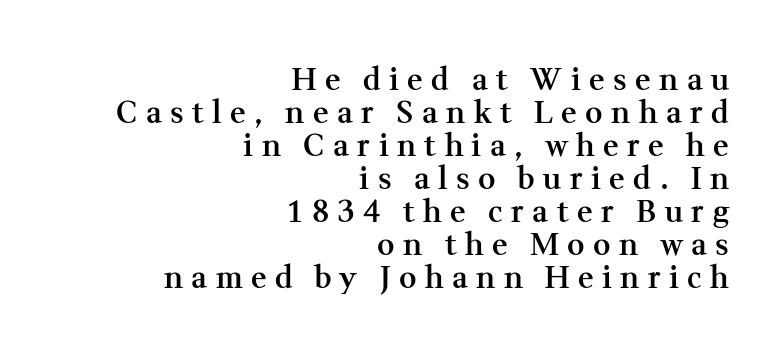
Line ends are locked; line starts wander. A serif font was chosen for this passage. No italicization has been applied; the sample stays upright. Descender tails drop into unmarked territory. The type is letterspaced generously, with wide tracking. The letters advance in unequal steps, a hallmark of proportional type.
